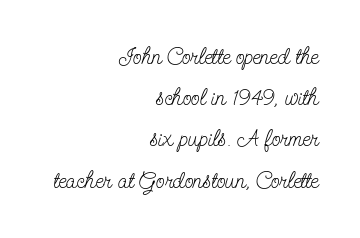
Q: Is the text bold? A: No.
Q: Is the text italic (slanted)? A: Yes.
Q: Is the text underlined? A: No.
Q: How is the paragraph aligned? A: Right-aligned.
Q: Is the spacing between letters normal or unusually wide? A: Normal.
